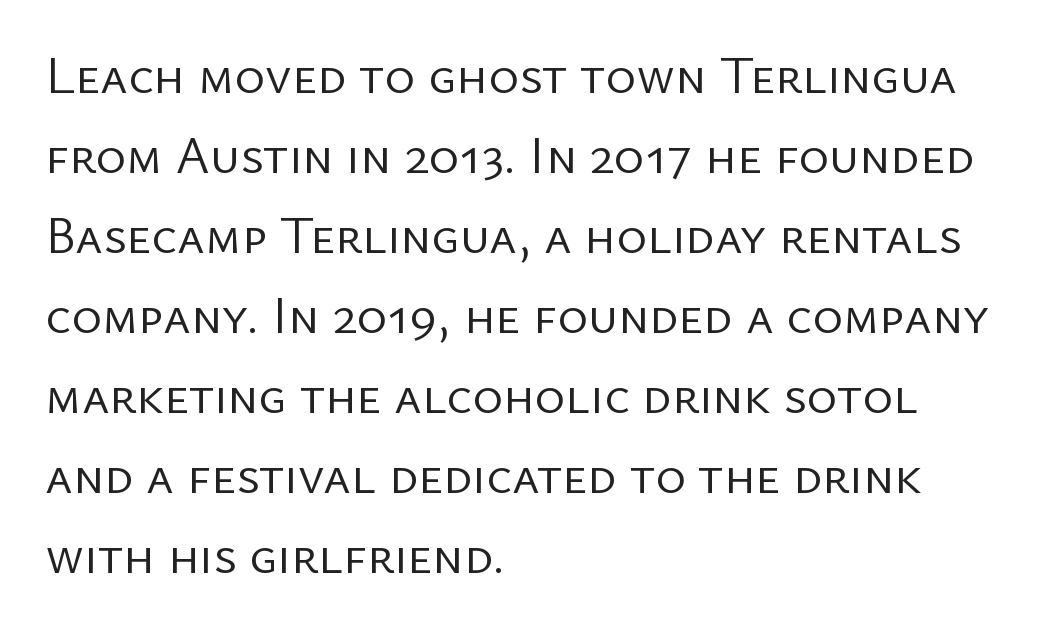
Tracking value appears to be zero — textbook default spacing. Rendered with straight, roman letterforms. Is the block centered? No — it sits flush against the left margin. Any mark beneath the type? The region is blank.
